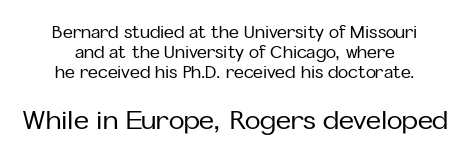
{"italic": "no", "underline": "no", "align": "center", "line_spacing_ratio": 1.18, "letter_spacing": "normal", "letter_spacing_em": 0.0, "larger_block": "second", "size_ratio": 1.53, "glyph_px": 26}
